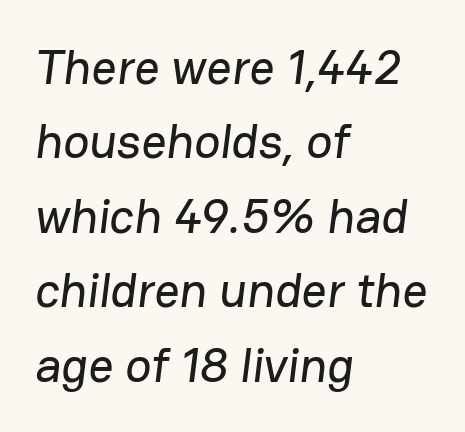
The image shows 49 px sans-serif type; set left-aligned, normal line spacing (1.52x), normal letter spacing, not underlined; low stroke contrast and a medium x-height.
